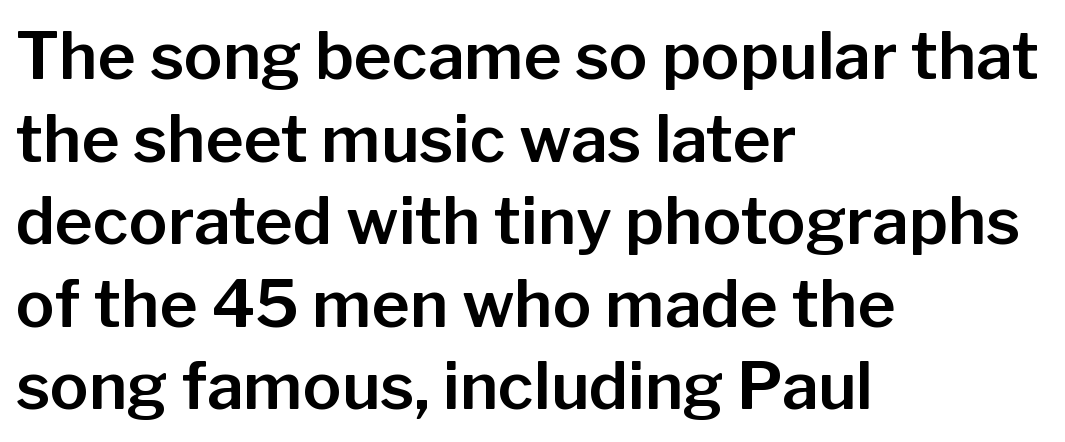
A typesetter would call this zero additional tracking. No italicization has been applied; the sample stays upright. The glyphs in this specimen are sans serif. The lines are quadded left.
